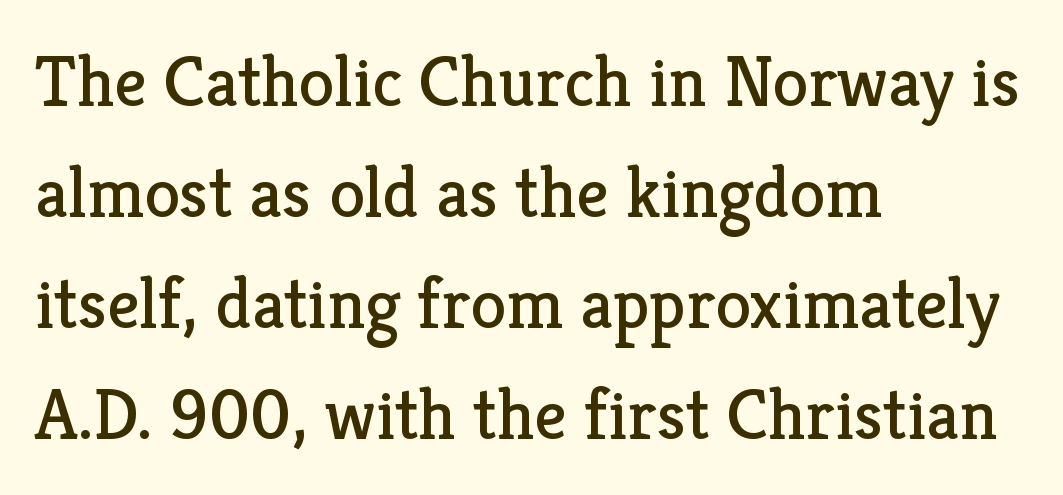
The image shows 72 px regular-weight serif type, upright; set left-aligned, normal line spacing (1.54x), normal letter spacing, not underlined; low stroke contrast and a medium x-height.
